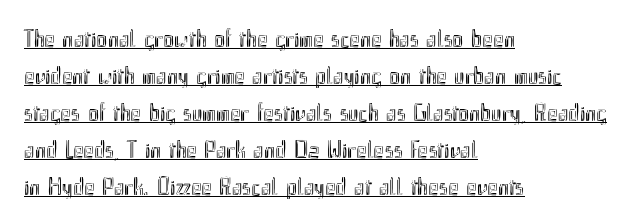
Q: Is the text italic (slanted)? A: No, it is upright.
Q: Is the text underlined? A: Yes.
Q: How is the paragraph aligned? A: Left-aligned.
Q: Is the spacing between letters normal or unusually wide? A: Normal.
Q: Is the spacing between lines tight, normal or loose? A: Normal.
